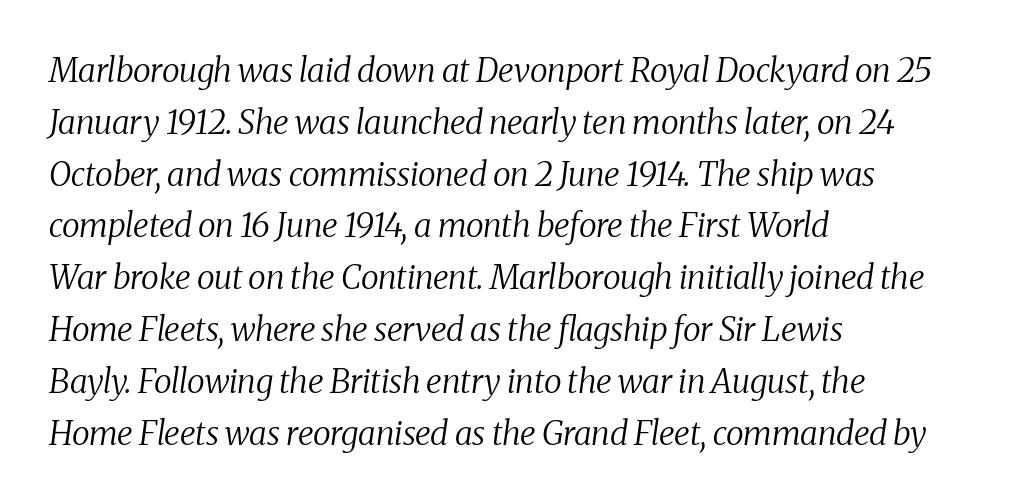
Notice how the stems are inclined rather than vertical — that's the hallmark of italics. The typesetting does not lean heavy: it is not bold. A typesetter would call this leading conventional body-copy spacing. The letters sit at their default tracking, neither squeezed nor spread. These lines are composed in type with serifs. All the whitespace from short lines collects on the right.
